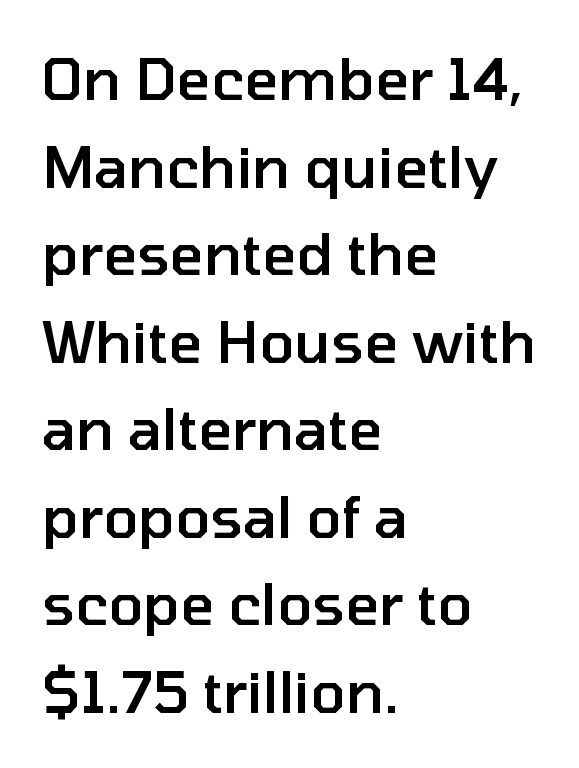
Q: Is the text bold? A: Semi-bold.
Q: Is the text italic (slanted)? A: No, it is upright.
Q: Is the typeface a serif or a sans-serif typeface? A: Sans-serif.
Q: Is the text underlined? A: No.
Q: How is the paragraph aligned? A: Left-aligned.
Q: Is the spacing between letters normal or unusually wide? A: Normal.
Q: Is the spacing between lines tight, normal or loose? A: Normal.
Q: Width (condensed, normal, or wide)? A: Normal.
Q: Stroke contrast? A: Low.
Q: x-height? A: Medium.
Q: Monospaced? A: No.
